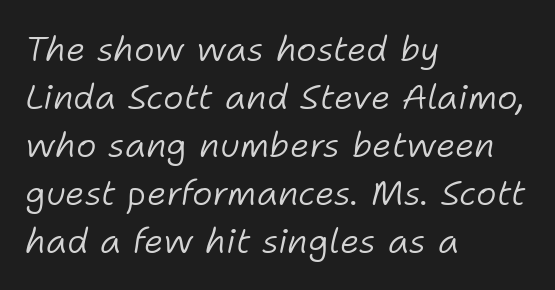
The image shows 35 px light type, italic (leaning right); set left-aligned, normal line spacing (1.37x), normal letter spacing, not underlined; low stroke contrast and a medium x-height.
